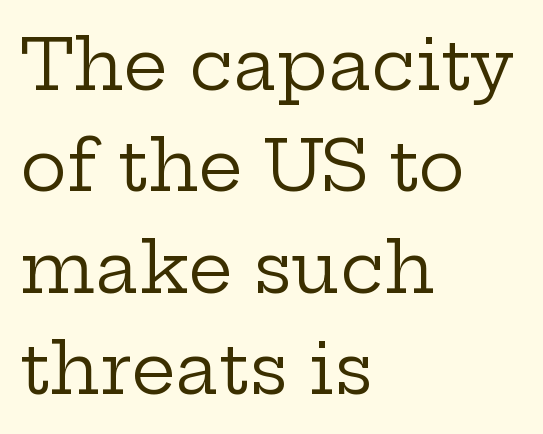
{"serif": "yes", "italic": "no", "bold": "no", "weight": "regular", "width": "wide", "stroke_contrast": "low", "x_height": "medium", "monospaced": "no", "underline": "no", "align": "left", "line_spacing": "normal", "line_spacing_ratio": 1.45, "letter_spacing": "normal", "letter_spacing_em": 0.0, "glyph_px": 70}
